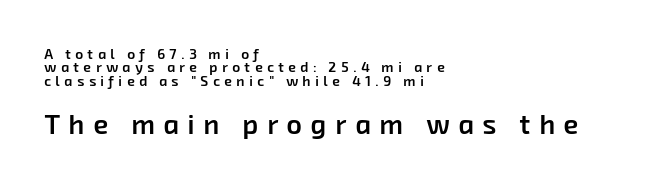
Q: Is the text bold? A: Semi-bold.
Q: Is the text underlined? A: No.
Q: How is the paragraph aligned? A: Left-aligned.
Q: Is the spacing between letters normal or unusually wide? A: Unusually wide.
Q: Is the spacing between lines tight, normal or loose? A: Tight.
Q: Which block of text is set in a larger size, the first (top) or the second (bottom)? A: The second (bottom) one.
